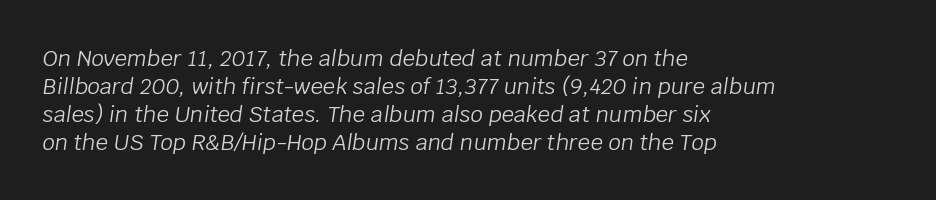
Quick note: italic. Letters have the restrained weight of plain body copy at most. The zone under the glyphs is completely vacant. How are the letters spaced? Ordinarily, with no added tracking.
